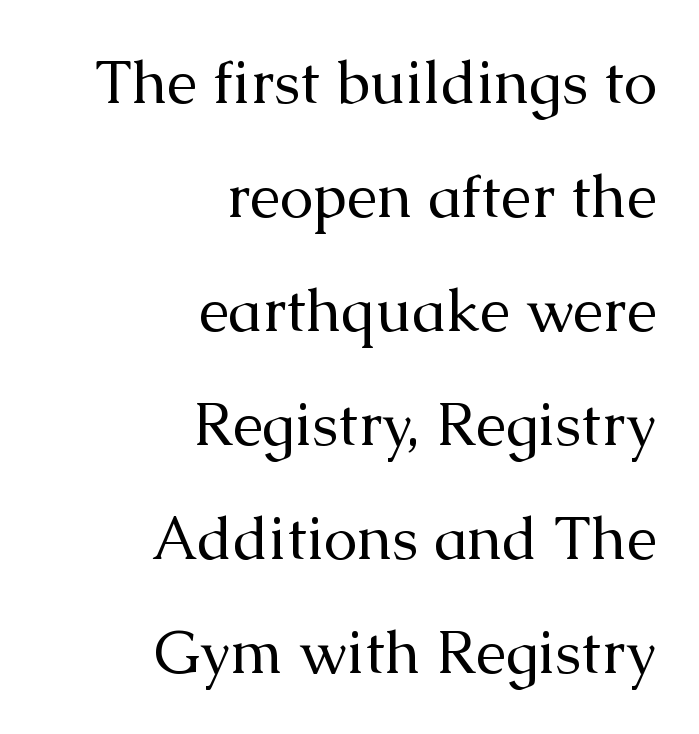
The image shows 60 px regular-weight serif type, upright; set right-aligned, loose line spacing (1.9x), normal letter spacing, not underlined; medium stroke contrast and a medium x-height.
